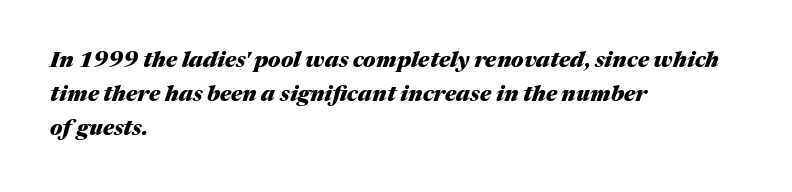
Q: Is the text bold? A: Yes.
Q: Is the text italic (slanted)? A: Yes, it leans right by about 17 degrees.
Q: Is the text underlined? A: No.
Q: How is the paragraph aligned? A: Left-aligned.
Q: Is the spacing between letters normal or unusually wide? A: Normal.
Q: Is the spacing between lines tight, normal or loose? A: Normal.
